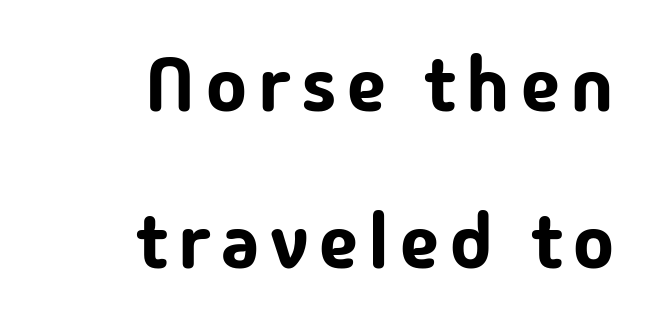
{"serif": "no", "italic": "no", "width": "normal", "stroke_contrast": "low", "x_height": "medium", "monospaced": "no", "underline": "no", "align": "right", "line_spacing": "loose", "line_spacing_ratio": 2.04, "glyph_px": 77}
